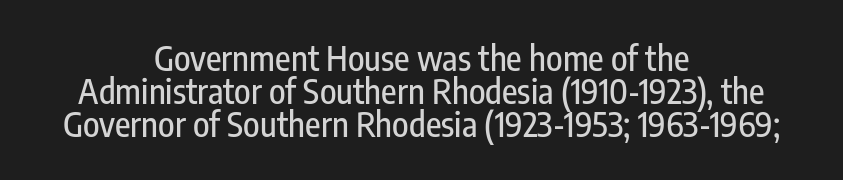
Q: Is the text italic (slanted)? A: No, it is upright.
Q: Is the typeface a serif or a sans-serif typeface? A: Sans-serif.
Q: Is the text underlined? A: No.
Q: How is the paragraph aligned? A: Centered.
Q: Is the spacing between letters normal or unusually wide? A: Normal.
Q: Is the spacing between lines tight, normal or loose? A: Tight.
Q: Width (condensed, normal, or wide)? A: Condensed.
Q: Stroke contrast? A: Low.
Q: x-height? A: Medium.
Q: Monospaced? A: No.
